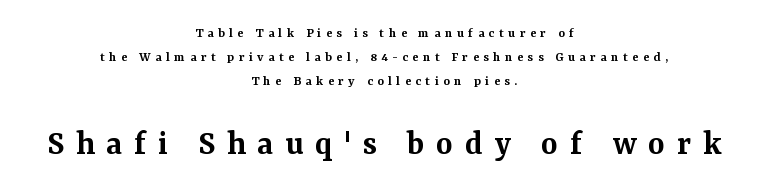
Q: Is the text bold? A: Semi-bold.
Q: Is the text italic (slanted)? A: No, it is upright.
Q: Is the typeface a serif or a sans-serif typeface? A: Serif.
Q: Is the text underlined? A: No.
Q: How is the paragraph aligned? A: Centered.
Q: Is the spacing between letters normal or unusually wide? A: Unusually wide.
Q: Which block of text is set in a larger size, the first (top) or the second (bottom)? A: The second (bottom) one.
Q: Width (condensed, normal, or wide)? A: Normal.
Q: Stroke contrast? A: Medium.
Q: x-height? A: Medium.
Q: Monospaced? A: No.
